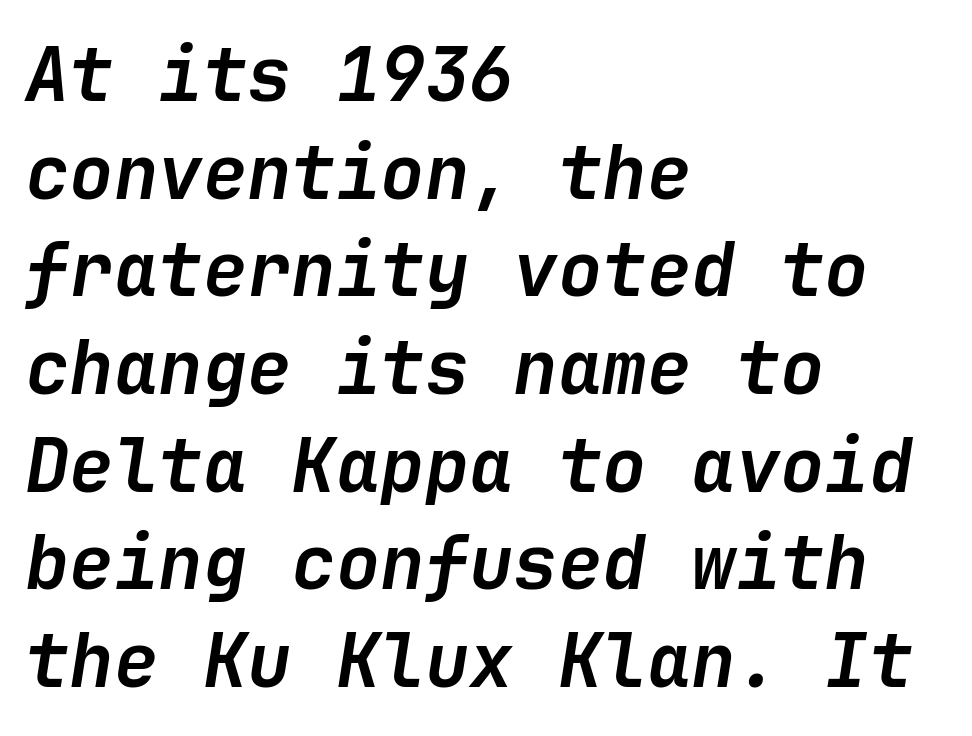
{"italic": "yes", "lean": "right", "slant_degrees": 9, "bold": "yes", "weight": "semibold", "width": "normal", "stroke_contrast": "low", "x_height": "medium", "underline": "no", "align": "left", "line_spacing": "normal", "line_spacing_ratio": 1.32, "letter_spacing": "normal", "letter_spacing_em": 0.0, "glyph_px": 74}
